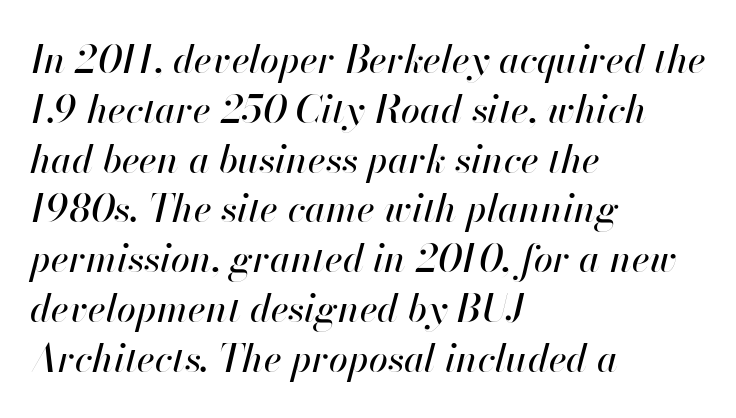
{"italic": "yes", "lean": "right", "slant_degrees": 13, "width": "normal", "stroke_contrast": "high", "x_height": "small", "monospaced": "no", "underline": "no", "align": "left", "line_spacing": "normal", "line_spacing_ratio": 1.31, "letter_spacing": "normal", "letter_spacing_em": 0.0, "glyph_px": 38}
